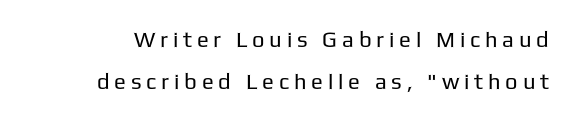
{"italic": "no", "bold": "no", "underline": "no", "line_spacing_ratio": 1.89, "letter_spacing": "wide", "letter_spacing_em": 0.22, "glyph_px": 22}
